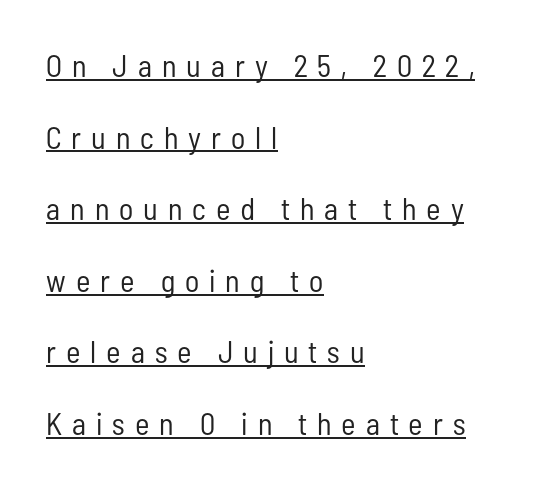
{"serif": "no", "italic": "no", "bold": "no", "weight": "regular", "width": "condensed", "stroke_contrast": "low", "x_height": "medium", "monospaced": "no", "underline": "yes", "align": "left", "line_spacing": "loose", "line_spacing_ratio": 2.31, "letter_spacing": "wide", "letter_spacing_em": 0.32, "glyph_px": 31}
